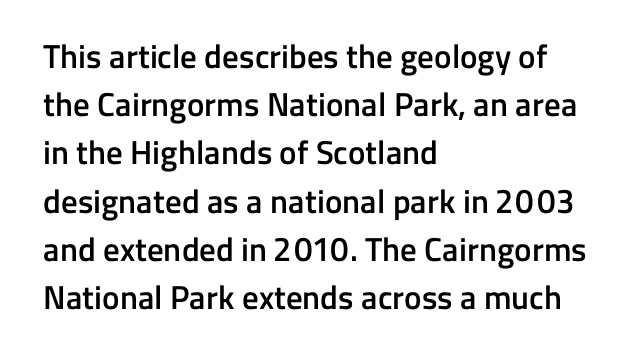
The image shows 33 px semibold sans-serif type, upright; set left-aligned, normal line spacing (1.46x), normal letter spacing, not underlined; low stroke contrast and a medium x-height.
